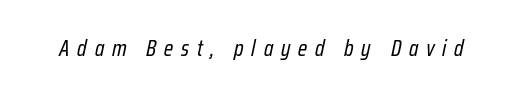
The image shows 23 px text type, italic (leaning right); set unusually wide letter spacing (+0.34 em), not underlined.
